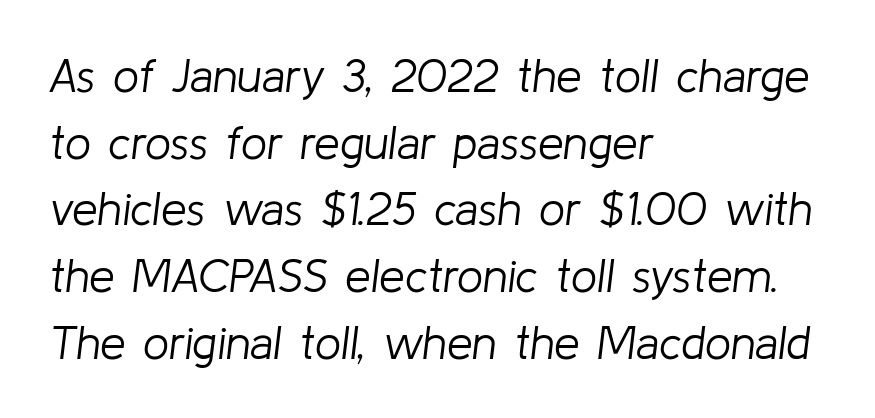
Each line starts at the same left margin while the right side varies. Horizontal bands of white between lines are of average thickness. Looks like regular typesetting: each glyph gets only the width it needs. The space beneath each line is pristine and unruled.
